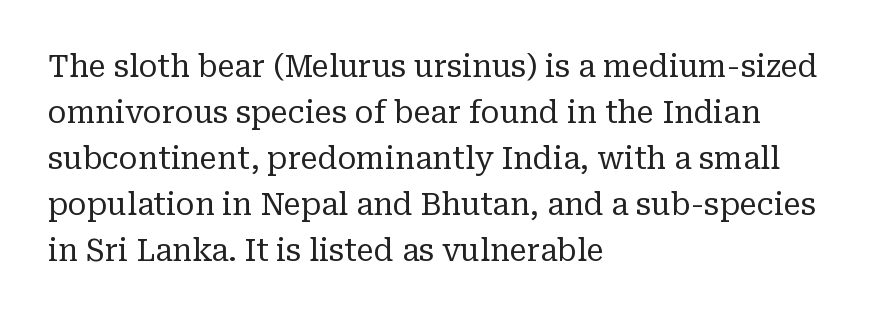
{"serif": "yes", "italic": "no", "bold": "no", "weight": "regular", "width": "normal", "stroke_contrast": "low", "x_height": "medium", "monospaced": "no", "underline": "no", "align": "left", "line_spacing": "normal", "line_spacing_ratio": 1.48, "letter_spacing": "normal", "letter_spacing_em": 0.0, "glyph_px": 31}
